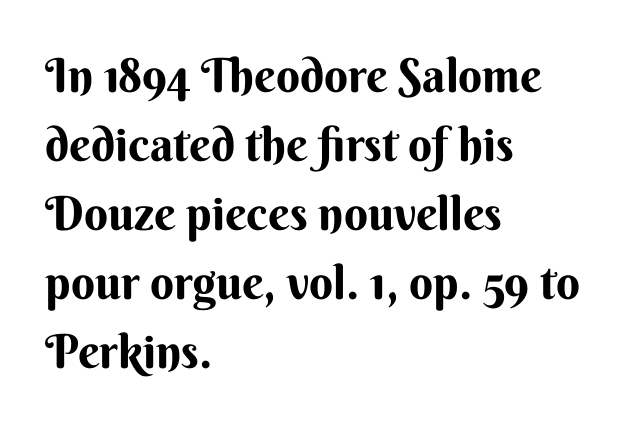
The image shows 47 px bold sans-serif type, upright; set left-aligned, normal line spacing (1.47x), normal letter spacing, not underlined; medium stroke contrast and a small x-height.
